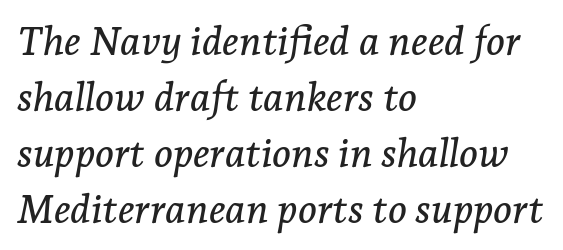
Q: Is the text italic (slanted)? A: Yes, it leans right by about 7 degrees.
Q: Is the typeface a serif or a sans-serif typeface? A: Serif.
Q: Is the text underlined? A: No.
Q: How is the paragraph aligned? A: Left-aligned.
Q: Is the spacing between letters normal or unusually wide? A: Normal.
Q: Is the spacing between lines tight, normal or loose? A: Normal.
Q: Width (condensed, normal, or wide)? A: Normal.
Q: Stroke contrast? A: Low.
Q: x-height? A: Medium.
Q: Monospaced? A: No.
